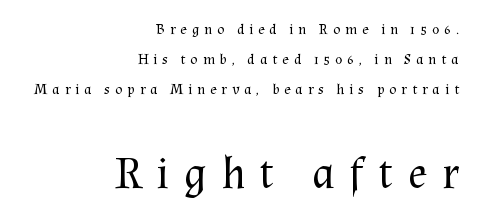
{"italic": "no", "bold": "no", "weight": "regular", "width": "normal", "stroke_contrast": "medium", "x_height": "medium", "monospaced": "no", "underline": "no", "align": "right", "line_spacing": "loose", "line_spacing_ratio": 2.0, "letter_spacing": "wide", "letter_spacing_em": 0.32, "larger_block": "second", "size_ratio": 3.0, "glyph_px": 45}
